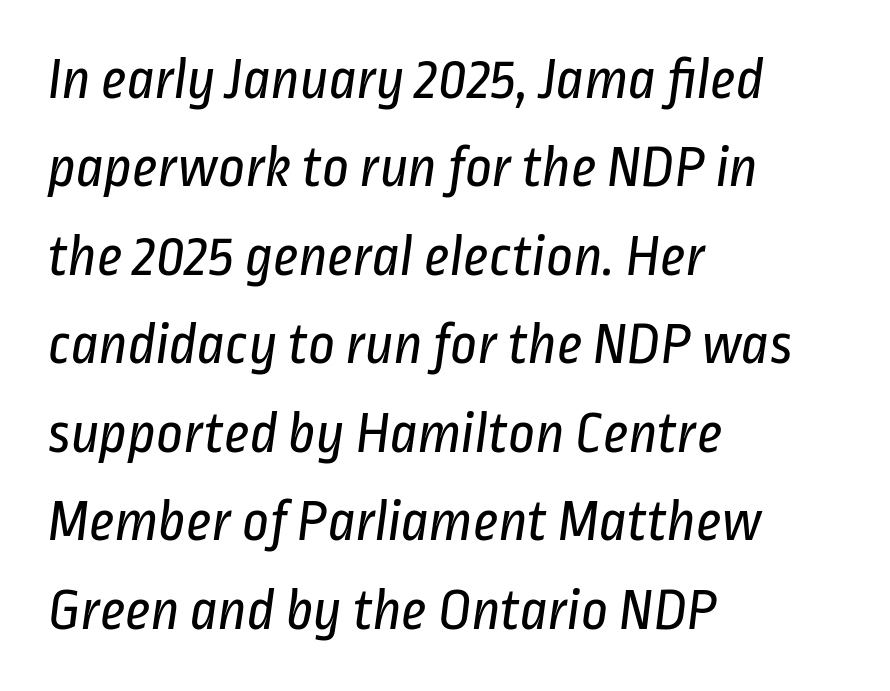
The letterforms sit at book weight or below. Unlike a traditional serif, this face leaves its strokes unadorned. The type is set solid horizontally, with unmodified tracking. Alignment: flush left.
